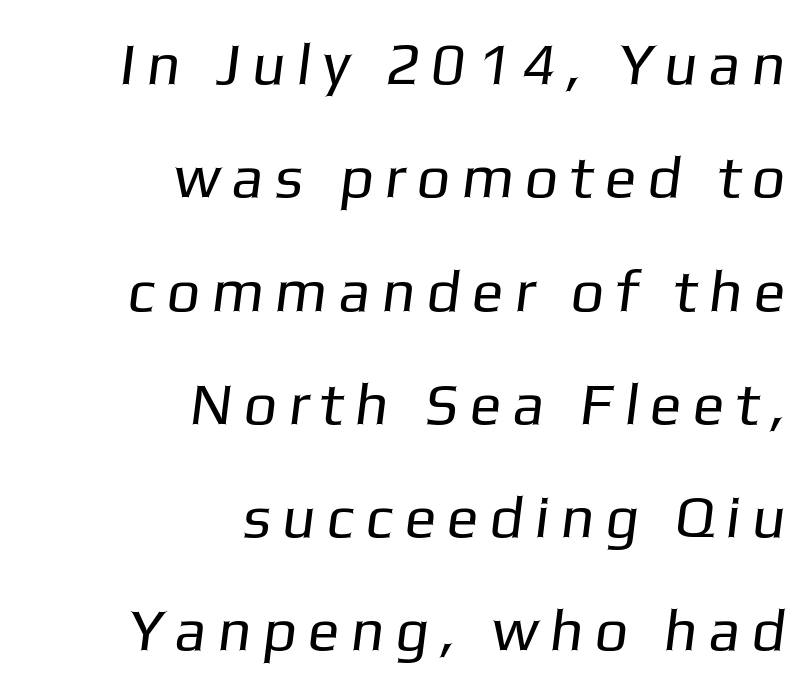
Q: Is the text bold? A: No.
Q: Is the typeface a serif or a sans-serif typeface? A: Sans-serif.
Q: Is the text underlined? A: No.
Q: How is the paragraph aligned? A: Right-aligned.
Q: Is the spacing between lines tight, normal or loose? A: Loose.
Q: Width (condensed, normal, or wide)? A: Normal.
Q: Stroke contrast? A: Low.
Q: x-height? A: Medium.
Q: Monospaced? A: No.
